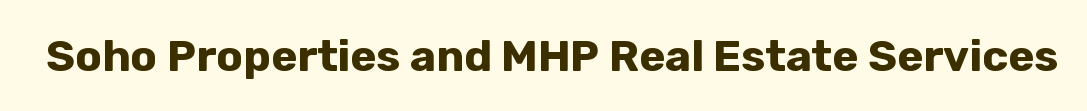
The image shows 44 px bold sans-serif type, upright; set normal letter spacing, not underlined; low stroke contrast and a medium x-height.
